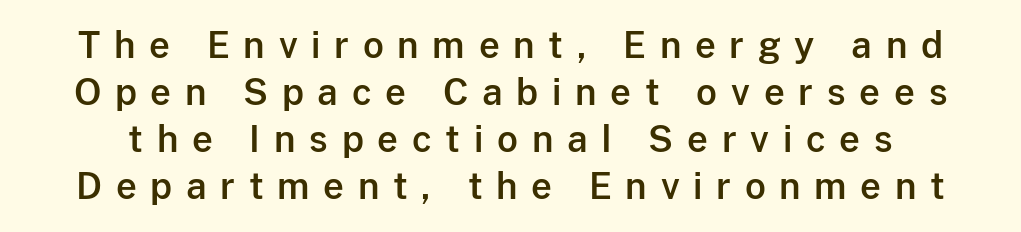
Does the lettering tilt? It doesn't — this is upright. To sum up the face: it is a sans, with no serifs. Honestly, the row spacing looks completely unremarkable. A bare baseline throughout the passage. Substantial extra tracking has been applied to these lines.
